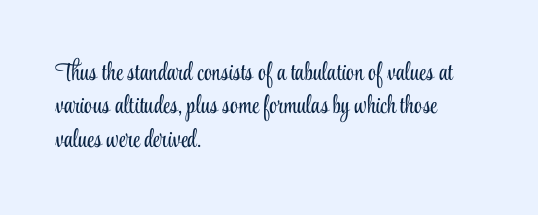
{"bold": "no", "underline": "no", "align": "left", "line_spacing": "normal", "line_spacing_ratio": 1.34, "letter_spacing": "normal", "letter_spacing_em": 0.0, "glyph_px": 25}
